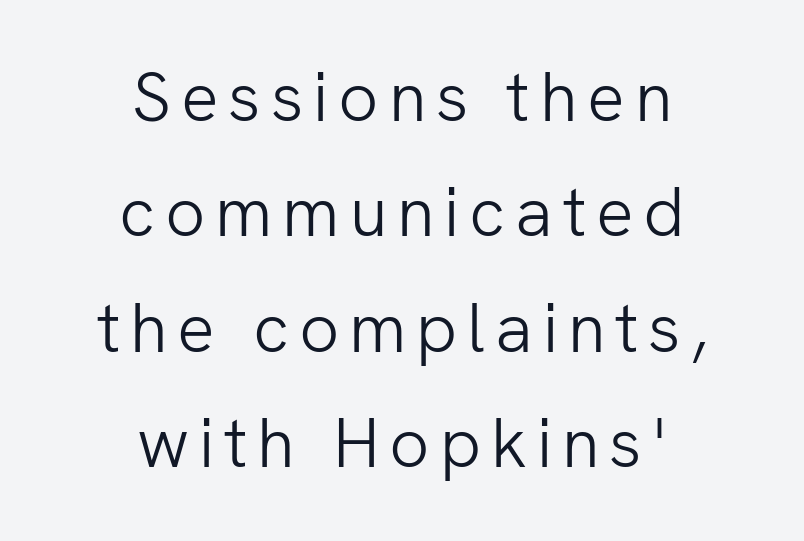
Q: Is the text bold? A: No.
Q: Is the text italic (slanted)? A: No, it is upright.
Q: Is the typeface a serif or a sans-serif typeface? A: Sans-serif.
Q: Is the text underlined? A: No.
Q: How is the paragraph aligned? A: Centered.
Q: Is the spacing between lines tight, normal or loose? A: Normal.
Q: Width (condensed, normal, or wide)? A: Normal.
Q: Stroke contrast? A: Low.
Q: x-height? A: Medium.
Q: Monospaced? A: No.
